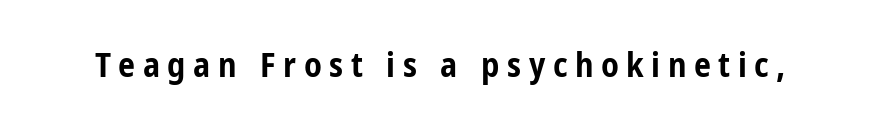
{"serif": "no", "italic": "no", "bold": "yes", "weight": "bold", "width": "condensed", "stroke_contrast": "low", "x_height": "medium", "monospaced": "no", "underline": "no", "letter_spacing": "wide", "letter_spacing_em": 0.22, "glyph_px": 34}
